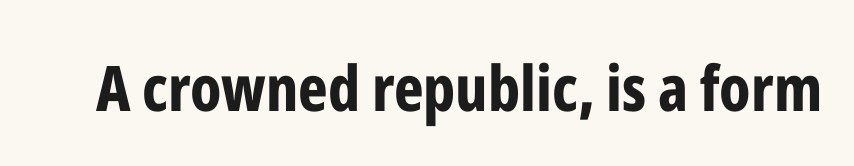
The image shows 63 px bold, condensed sans-serif type, upright; set normal letter spacing, not underlined; low stroke contrast and a medium x-height.
